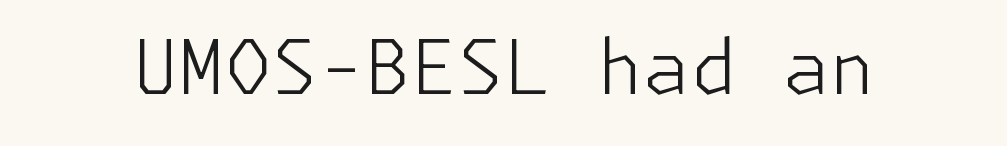
The image shows 75 px light sans-serif type, upright; set normal letter spacing, not underlined; low stroke contrast and a medium x-height.
